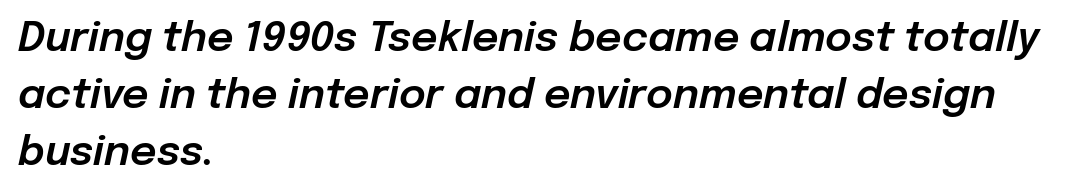
{"italic": "yes", "lean": "right", "slant_degrees": 12, "width": "normal", "stroke_contrast": "low", "x_height": "medium", "monospaced": "no", "underline": "no", "align": "left", "line_spacing": "normal", "line_spacing_ratio": 1.39, "letter_spacing": "normal", "letter_spacing_em": 0.0, "glyph_px": 41}
